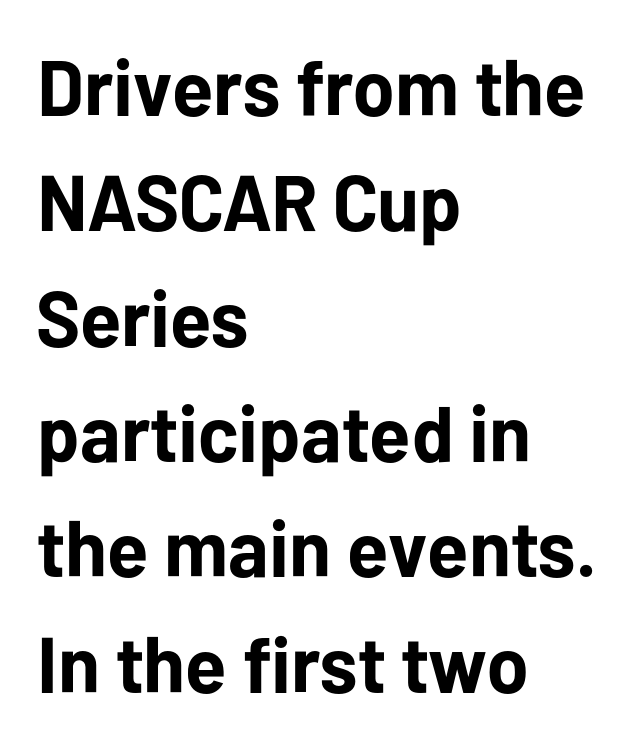
Q: Is the text bold? A: Yes.
Q: Is the text italic (slanted)? A: No, it is upright.
Q: Is the typeface a serif or a sans-serif typeface? A: Sans-serif.
Q: Is the text underlined? A: No.
Q: How is the paragraph aligned? A: Left-aligned.
Q: Is the spacing between letters normal or unusually wide? A: Normal.
Q: Is the spacing between lines tight, normal or loose? A: Normal.
Q: Width (condensed, normal, or wide)? A: Normal.
Q: Stroke contrast? A: Low.
Q: x-height? A: Medium.
Q: Monospaced? A: No.
